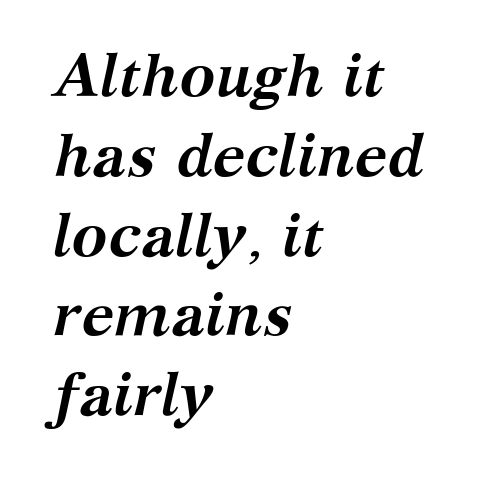
The image shows 60 px semibold serif type, italic (leaning right); set left-aligned, normal line spacing (1.33x), normal letter spacing, not underlined; medium stroke contrast and a medium x-height.
